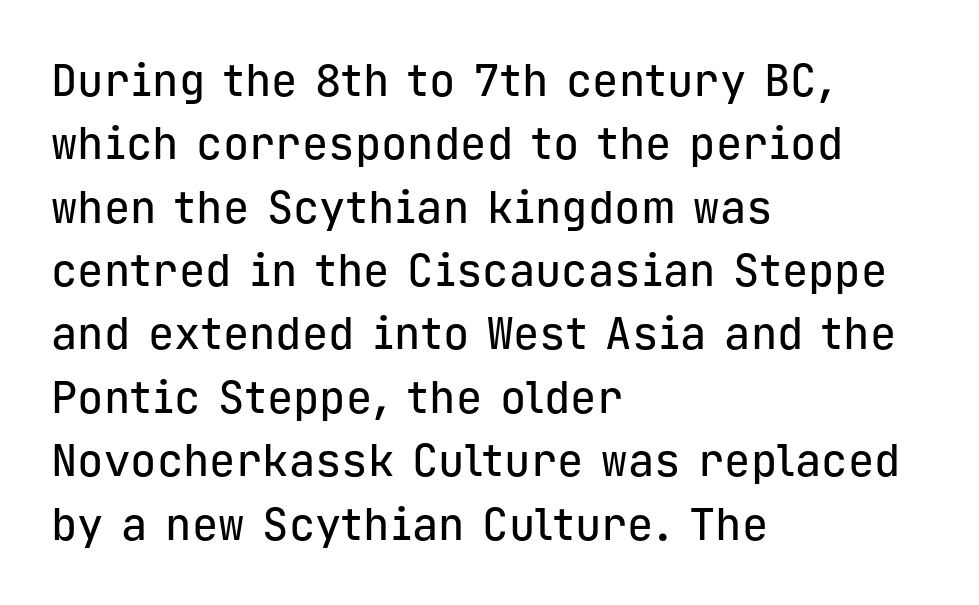
Q: Is the text italic (slanted)? A: No, it is upright.
Q: Is the typeface a serif or a sans-serif typeface? A: Sans-serif.
Q: Is the text underlined? A: No.
Q: How is the paragraph aligned? A: Left-aligned.
Q: Is the spacing between letters normal or unusually wide? A: Normal.
Q: Is the spacing between lines tight, normal or loose? A: Normal.
Q: Width (condensed, normal, or wide)? A: Normal.
Q: Stroke contrast? A: Low.
Q: x-height? A: Medium.
Q: Monospaced? A: Yes.
